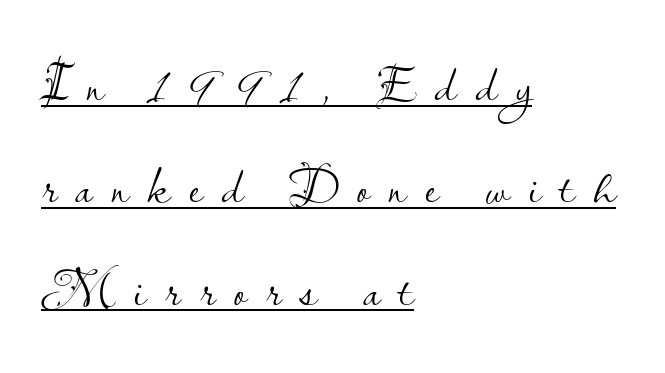
The face used here is proportionally spaced, like ordinary book or web type. Alignment: flush left. Each stroke keeps to a modest, everyday thickness or less.
